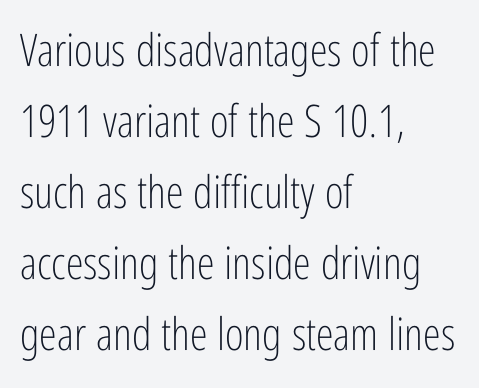
Q: Is the text bold? A: No.
Q: Is the text italic (slanted)? A: No, it is upright.
Q: Is the typeface a serif or a sans-serif typeface? A: Sans-serif.
Q: Is the text underlined? A: No.
Q: How is the paragraph aligned? A: Left-aligned.
Q: Is the spacing between letters normal or unusually wide? A: Normal.
Q: Is the spacing between lines tight, normal or loose? A: Normal.
Q: Width (condensed, normal, or wide)? A: Condensed.
Q: Stroke contrast? A: Low.
Q: x-height? A: Medium.
Q: Monospaced? A: No.
